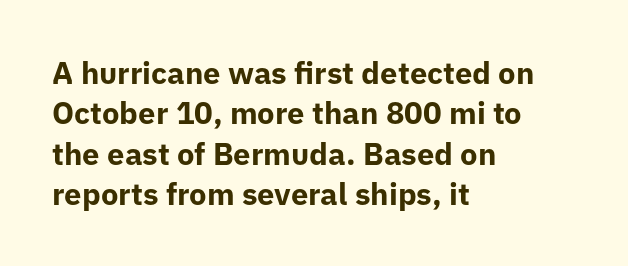
The image shows 31 px bold sans-serif type, upright; set left-aligned, normal line spacing (1.3x), normal letter spacing, not underlined; low stroke contrast and a medium x-height.
